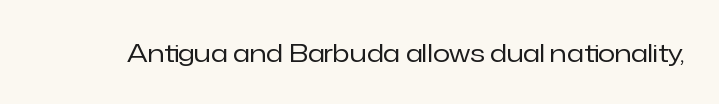
Q: Is the text bold? A: No.
Q: Is the text italic (slanted)? A: No, it is upright.
Q: Is the text underlined? A: No.
Q: Is the spacing between letters normal or unusually wide? A: Normal.
